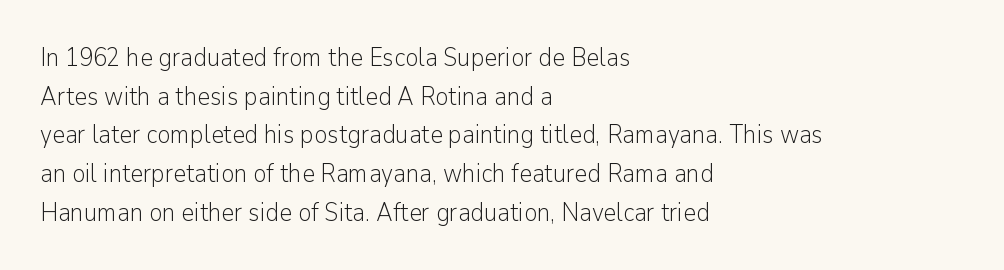
{"italic": "no", "bold": "no", "underline": "no", "align": "left", "line_spacing": "normal", "line_spacing_ratio": 1.55, "letter_spacing": "normal", "letter_spacing_em": 0.0, "glyph_px": 25}
